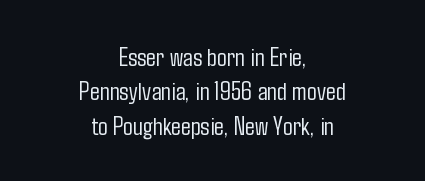
The image shows 26 px text type, upright; set centered, normal line spacing (1.32x), normal letter spacing, not underlined.
